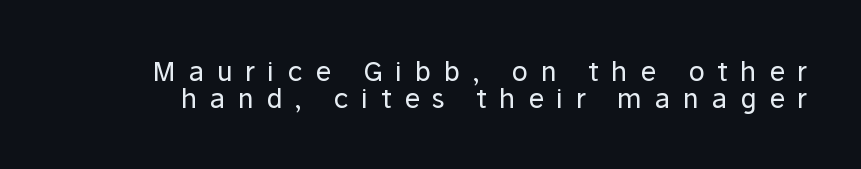
Nothing heavy about these letters — not bold at all. The horizontal fit of the characters is loose and conspicuously gappy. Plain, unruled lines of type. Quick note: interline space is minimal.
